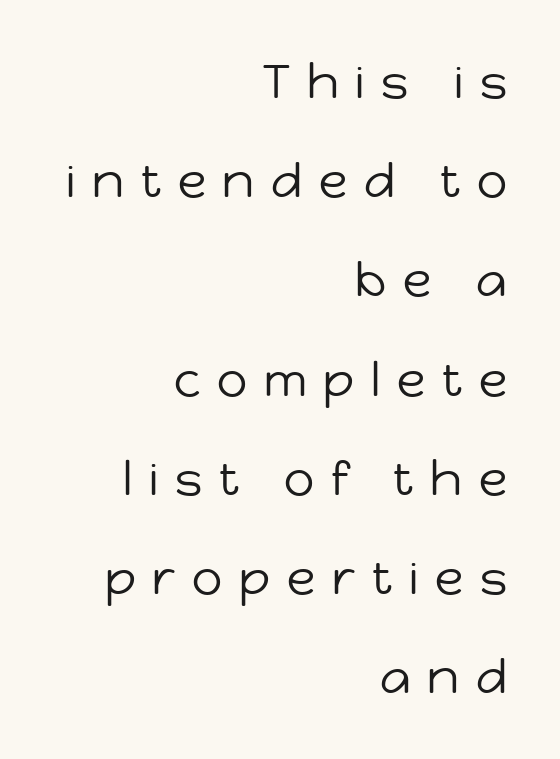
{"serif": "no", "italic": "no", "bold": "no", "weight": "regular", "width": "normal", "stroke_contrast": "low", "x_height": "medium", "monospaced": "no", "underline": "no", "align": "right", "line_spacing": "loose", "line_spacing_ratio": 2.11, "letter_spacing": "wide", "letter_spacing_em": 0.36, "glyph_px": 47}
